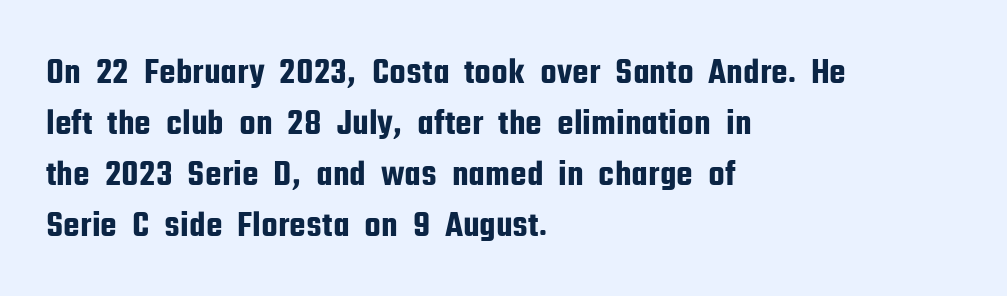
{"serif": "no", "italic": "no", "width": "condensed", "stroke_contrast": "low", "x_height": "medium", "monospaced": "no", "underline": "no", "align": "left", "line_spacing": "normal", "line_spacing_ratio": 1.38, "letter_spacing": "normal", "letter_spacing_em": 0.0, "glyph_px": 37}
